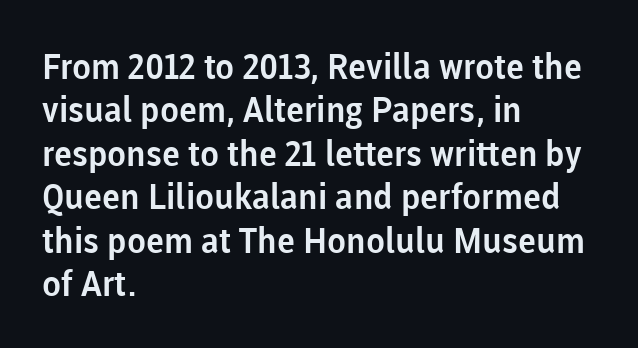
Q: Is the text italic (slanted)? A: No, it is upright.
Q: Is the typeface a serif or a sans-serif typeface? A: Sans-serif.
Q: Is the text underlined? A: No.
Q: How is the paragraph aligned? A: Left-aligned.
Q: Is the spacing between letters normal or unusually wide? A: Normal.
Q: Width (condensed, normal, or wide)? A: Normal.
Q: Stroke contrast? A: Low.
Q: x-height? A: Medium.
Q: Monospaced? A: No.
